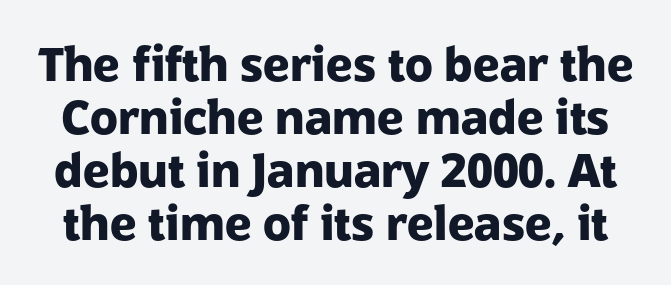
Q: Is the text bold? A: Yes.
Q: Is the text italic (slanted)? A: No, it is upright.
Q: Is the typeface a serif or a sans-serif typeface? A: Sans-serif.
Q: Is the text underlined? A: No.
Q: Is the spacing between letters normal or unusually wide? A: Normal.
Q: Is the spacing between lines tight, normal or loose? A: Tight.
Q: Width (condensed, normal, or wide)? A: Normal.
Q: Stroke contrast? A: Low.
Q: x-height? A: Medium.
Q: Monospaced? A: No.
